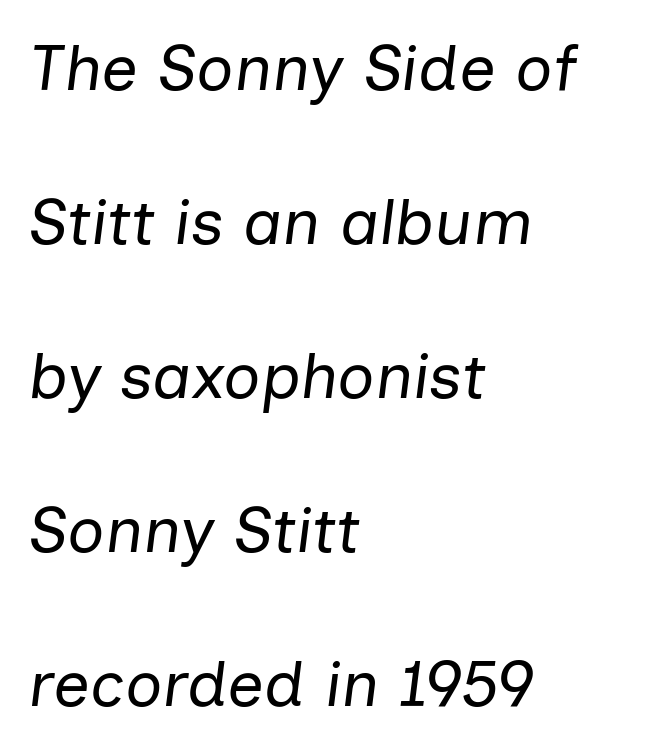
Beneath every word, the page is bare. The rendering keeps characters at their native spacing. A light-to-regular cut is what we see here. All the whitespace from short lines collects on the right. You could fit nearly another row in the gap between these rows.
